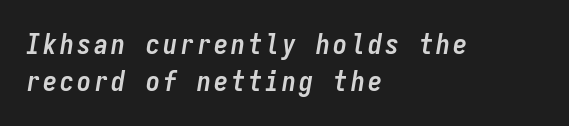
{"italic": "yes", "lean": "right", "slant_degrees": 9, "bold": "yes", "weight": "semibold", "width": "condensed", "stroke_contrast": "low", "x_height": "medium", "monospaced": "yes", "underline": "no", "align": "left", "line_spacing": "normal", "line_spacing_ratio": 1.33, "glyph_px": 28}
